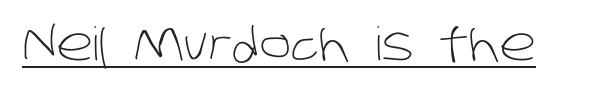
{"serif": "no", "bold": "no", "weight": "light", "width": "normal", "stroke_contrast": "low", "x_height": "large", "monospaced": "no", "underline": "yes", "letter_spacing": "normal", "letter_spacing_em": 0.0, "glyph_px": 46}
